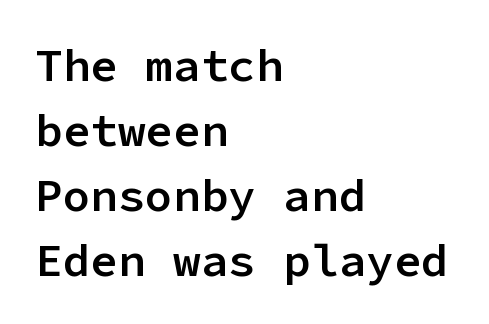
Q: Is the text bold? A: Semi-bold.
Q: Is the text italic (slanted)? A: No, it is upright.
Q: Is the typeface a serif or a sans-serif typeface? A: Sans-serif.
Q: Is the text underlined? A: No.
Q: How is the paragraph aligned? A: Left-aligned.
Q: Is the spacing between letters normal or unusually wide? A: Normal.
Q: Is the spacing between lines tight, normal or loose? A: Normal.
Q: Width (condensed, normal, or wide)? A: Normal.
Q: Stroke contrast? A: Low.
Q: x-height? A: Medium.
Q: Monospaced? A: Yes.
